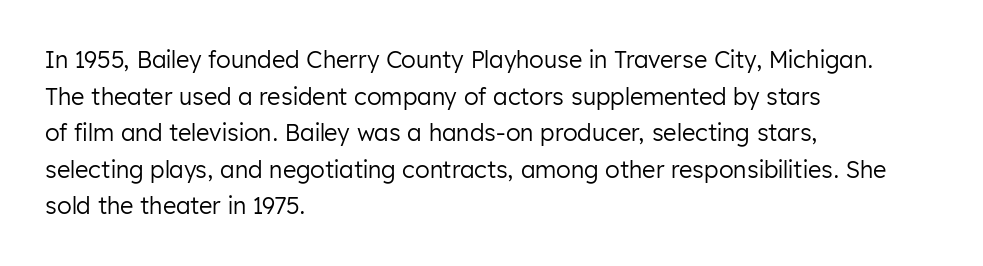
The image shows 23 px text type, upright; set left-aligned, normal line spacing (1.59x), normal letter spacing, not underlined.
